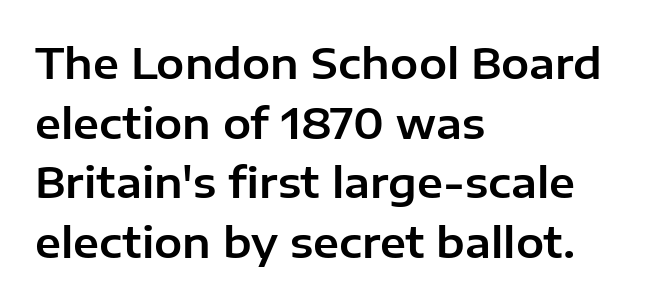
The image shows 42 px sans-serif type, upright; set left-aligned, normal line spacing (1.42x), normal letter spacing, not underlined; low stroke contrast and a medium x-height.
